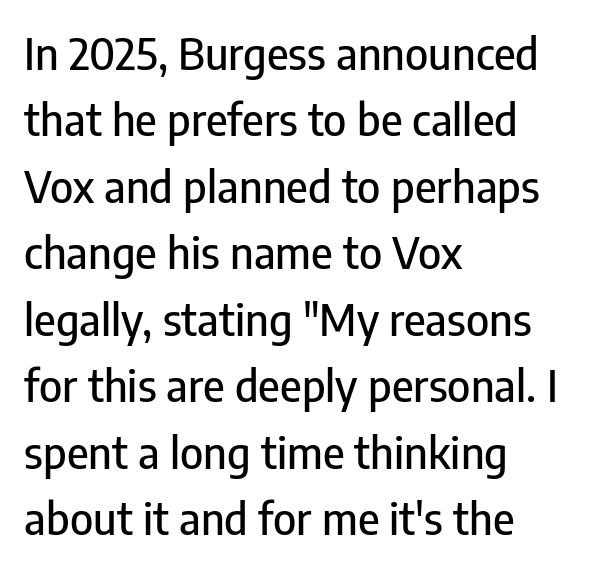
The image shows 44 px condensed sans-serif type, upright; set left-aligned, normal line spacing (1.51x), normal letter spacing, not underlined; low stroke contrast and a medium x-height.
